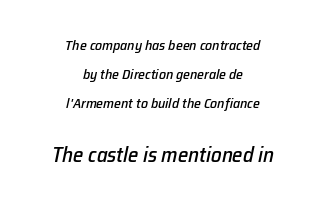
The image shows 21 px text type, italic (leaning right); set centered, loose line spacing (2.08x), normal letter spacing, not underlined; the second (bottom) block is 1.5x larger.
